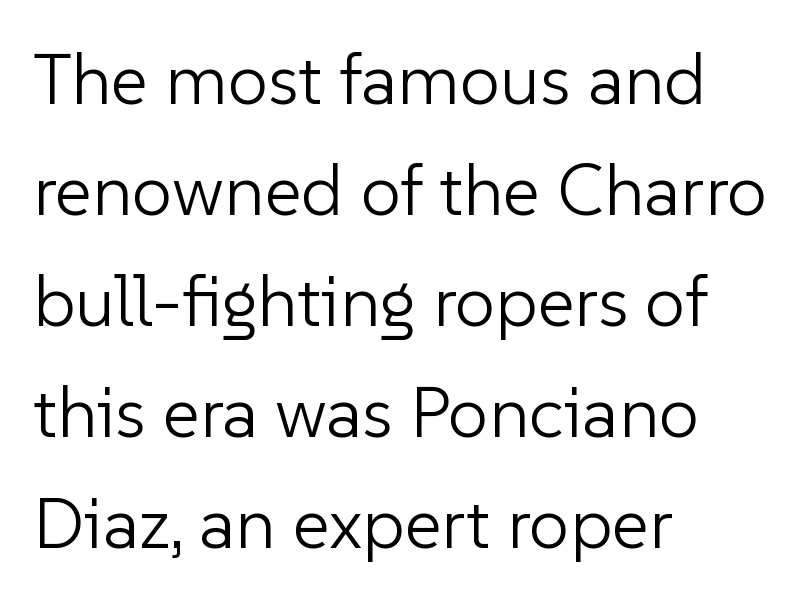
{"serif": "no", "italic": "no", "bold": "no", "weight": "light", "width": "normal", "stroke_contrast": "low", "x_height": "medium", "monospaced": "no", "underline": "no", "align": "left", "line_spacing": "normal", "line_spacing_ratio": 1.54, "letter_spacing": "normal", "letter_spacing_em": 0.0, "glyph_px": 72}
